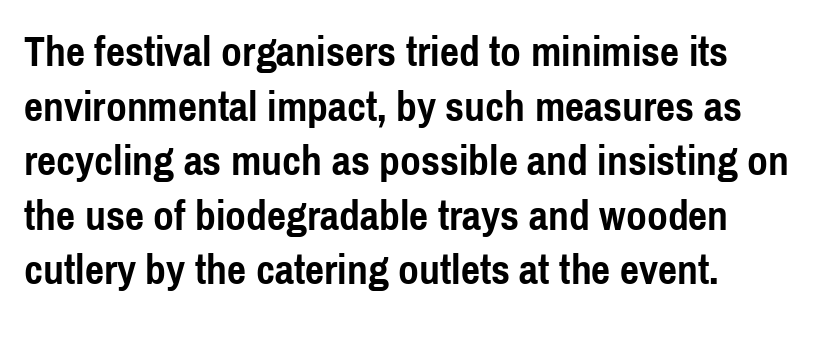
{"serif": "no", "italic": "no", "bold": "yes", "weight": "semibold", "width": "condensed", "x_height": "medium", "monospaced": "no", "underline": "no", "align": "left", "line_spacing": "normal", "line_spacing_ratio": 1.3, "letter_spacing": "normal", "letter_spacing_em": 0.0, "glyph_px": 42}
